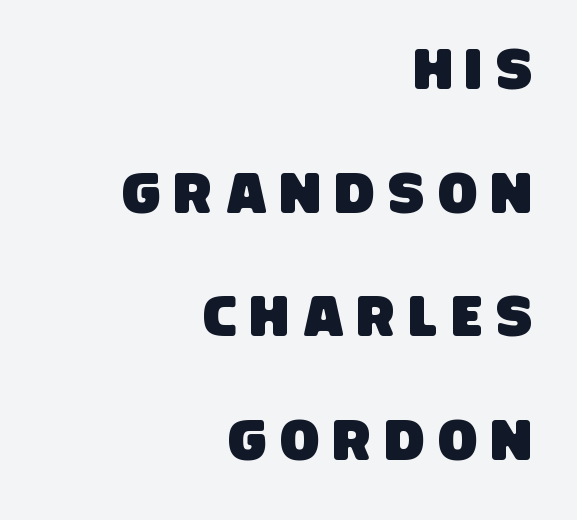
{"serif": "no", "width": "condensed", "stroke_contrast": "low", "x_height": "large", "monospaced": "no", "underline": "no", "align": "right", "line_spacing": "loose", "line_spacing_ratio": 2.13, "letter_spacing": "wide", "letter_spacing_em": 0.24, "glyph_px": 58}
